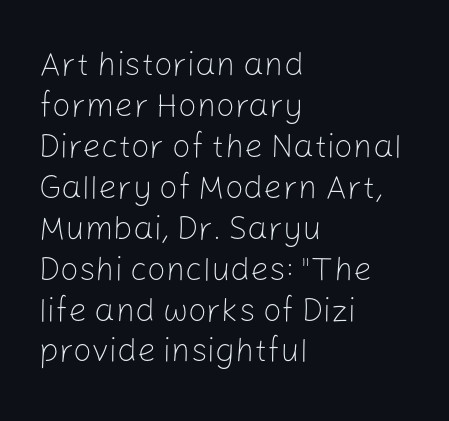
{"serif": "no", "italic": "no", "bold": "no", "weight": "light", "width": "normal", "stroke_contrast": "low", "x_height": "medium", "monospaced": "no", "underline": "no", "align": "left", "line_spacing_ratio": 1.24, "letter_spacing": "normal", "letter_spacing_em": 0.0, "glyph_px": 33}
